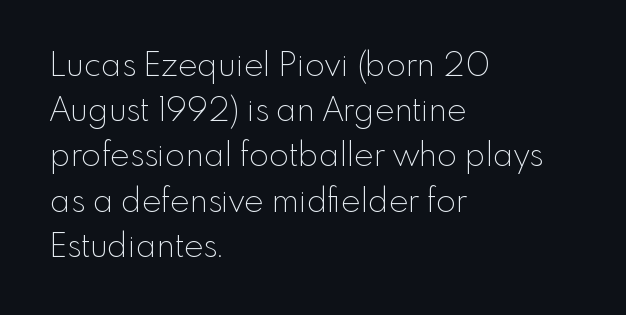
Notice how descenders clear the ascenders below comfortably — that's standard leading. Unlike italic type, these characters show no tilt at all. Descenders are the only things crossing below the line. The letters advance in unequal steps, a hallmark of proportional type.
